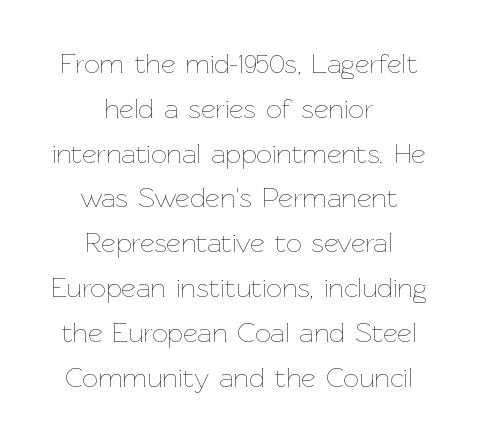
Q: Is the text bold? A: No.
Q: Is the text italic (slanted)? A: No, it is upright.
Q: Is the text underlined? A: No.
Q: How is the paragraph aligned? A: Centered.
Q: Is the spacing between letters normal or unusually wide? A: Normal.
Q: Is the spacing between lines tight, normal or loose? A: Normal.
Q: Width (condensed, normal, or wide)? A: Normal.
Q: Stroke contrast? A: Low.
Q: x-height? A: Medium.
Q: Monospaced? A: No.
